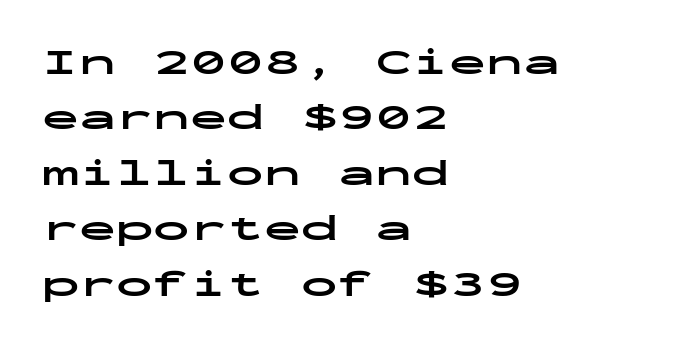
Each letter, wide or thin by design, is forced into the same width here. Compared with an ordinary text face, these strokes are far heavier — a full bold. Leading matches the norm, producing a regular column. No extra tracking has been applied to these lines. This is sans-serif lettering, the kind often seen on screens and signage.
